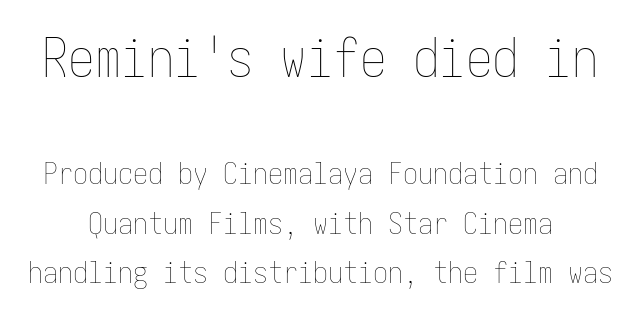
Q: Is the text bold? A: No.
Q: Is the text italic (slanted)? A: No, it is upright.
Q: Is the text underlined? A: No.
Q: Is the spacing between letters normal or unusually wide? A: Normal.
Q: Is the spacing between lines tight, normal or loose? A: Normal.
Q: Which block of text is set in a larger size, the first (top) or the second (bottom)? A: The first (top) one.
Q: Width (condensed, normal, or wide)? A: Condensed.
Q: Stroke contrast? A: Low.
Q: x-height? A: Medium.
